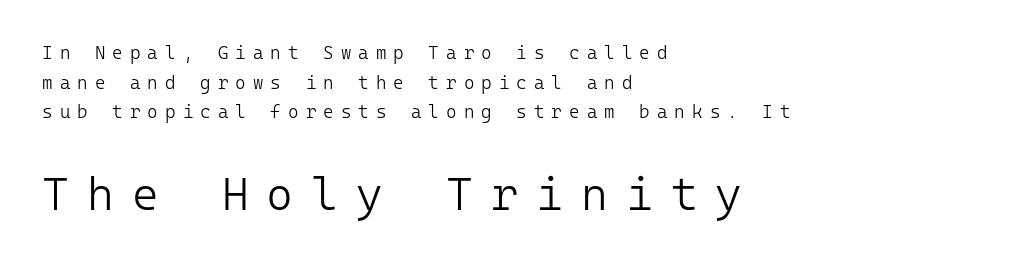
Q: Is the text bold? A: No.
Q: Is the text italic (slanted)? A: No, it is upright.
Q: Is the typeface a serif or a sans-serif typeface? A: Sans-serif.
Q: Is the text underlined? A: No.
Q: How is the paragraph aligned? A: Left-aligned.
Q: Is the spacing between letters normal or unusually wide? A: Unusually wide.
Q: Is the spacing between lines tight, normal or loose? A: Normal.
Q: Which block of text is set in a larger size, the first (top) or the second (bottom)? A: The second (bottom) one.
Q: Width (condensed, normal, or wide)? A: Normal.
Q: Stroke contrast? A: Low.
Q: x-height? A: Medium.
Q: Monospaced? A: Yes.
